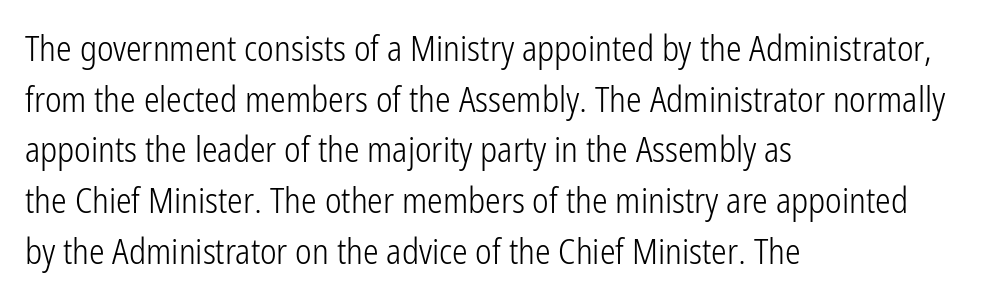
{"serif": "no", "italic": "no", "bold": "no", "weight": "light", "width": "condensed", "stroke_contrast": "low", "x_height": "medium", "monospaced": "no", "underline": "no", "align": "left", "line_spacing": "normal", "line_spacing_ratio": 1.45, "letter_spacing": "normal", "letter_spacing_em": 0.0, "glyph_px": 35}
